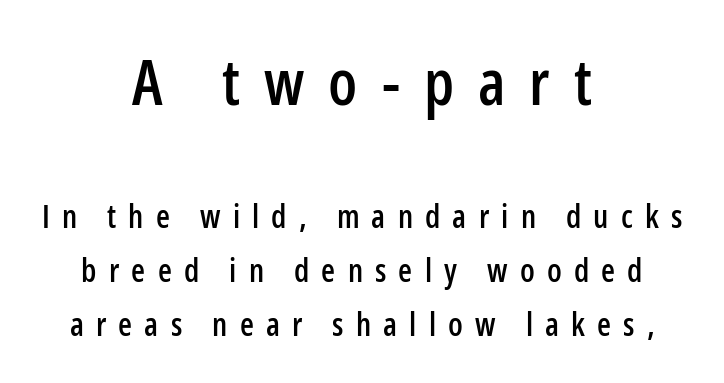
The image shows 63 px condensed sans-serif type, upright; set centered, normal line spacing (1.68x), unusually wide letter spacing (+0.38 em), not underlined; the first (top) block is 1.97x larger; low stroke contrast and a medium x-height.
